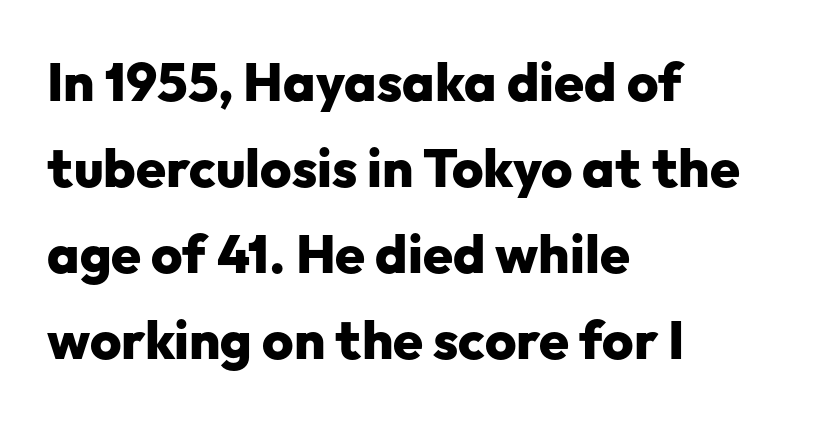
{"serif": "no", "italic": "no", "bold": "yes", "weight": "heavy", "width": "normal", "stroke_contrast": "low", "x_height": "medium", "monospaced": "no", "underline": "no", "align": "left", "line_spacing": "normal", "line_spacing_ratio": 1.59, "letter_spacing": "normal", "letter_spacing_em": 0.0, "glyph_px": 54}
